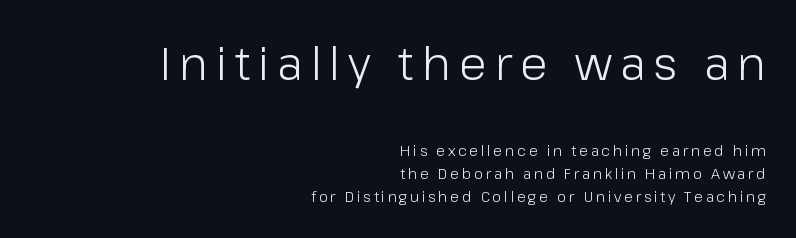
The image shows 46 px light sans-serif type, upright; set right-aligned, normal line spacing (1.56x), not underlined; the first (top) block is 3.07x larger; low stroke contrast and a medium x-height.
